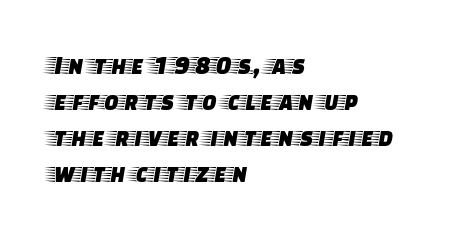
Q: Is the text italic (slanted)? A: Yes.
Q: Is the text underlined? A: No.
Q: How is the paragraph aligned? A: Left-aligned.
Q: Is the spacing between letters normal or unusually wide? A: Normal.
Q: Is the spacing between lines tight, normal or loose? A: Normal.
